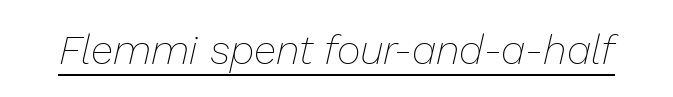
The face used here is proportionally spaced, like ordinary book or web type. Notice how a bar underscores the lettering throughout. Compared with ordinary roman type, these characters are visibly tilted. This is not heavy type; no bold has been used.
